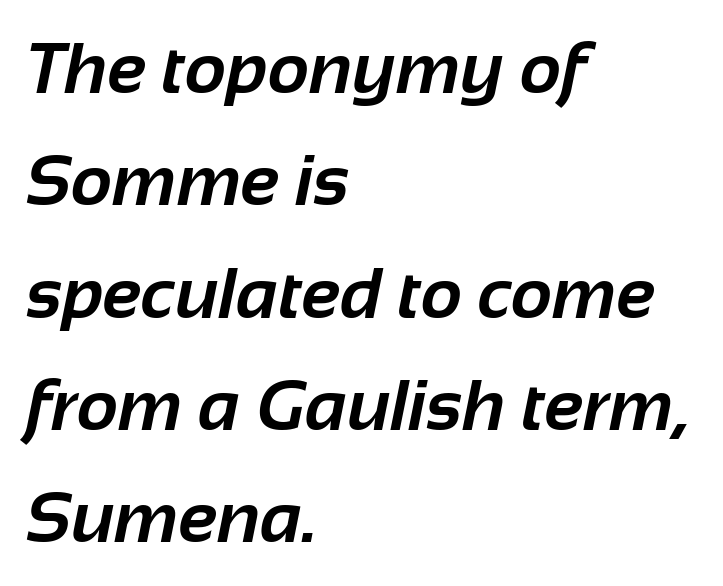
Q: Is the text bold? A: Yes.
Q: Is the typeface a serif or a sans-serif typeface? A: Sans-serif.
Q: Is the text underlined? A: No.
Q: How is the paragraph aligned? A: Left-aligned.
Q: Is the spacing between letters normal or unusually wide? A: Normal.
Q: Is the spacing between lines tight, normal or loose? A: Normal.
Q: Width (condensed, normal, or wide)? A: Normal.
Q: Stroke contrast? A: Low.
Q: x-height? A: Medium.
Q: Monospaced? A: No.
